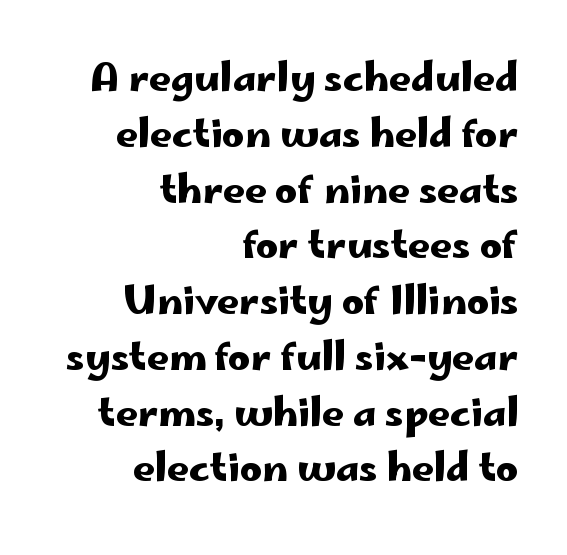
The image shows 39 px wide sans-serif type, upright; set right-aligned, normal line spacing (1.43x), normal letter spacing, not underlined; low stroke contrast and a small x-height.
